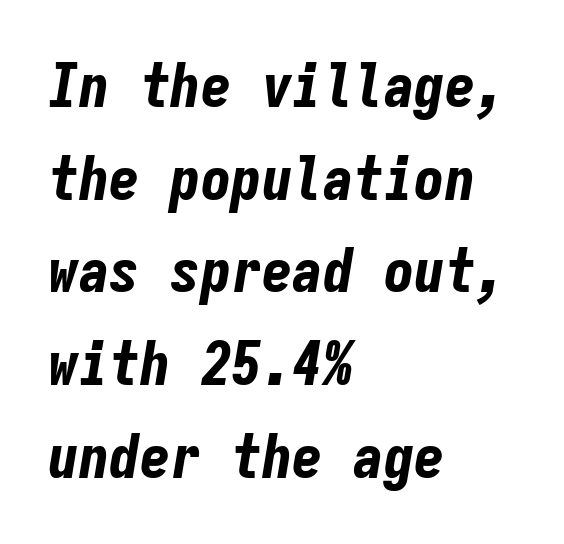
Normally led — the rows are evenly, conventionally spaced. Tracking value appears to be zero — textbook default spacing. Words float on clear page, feet unadorned. A classic flush-left, rag-right setting is used for this passage.
